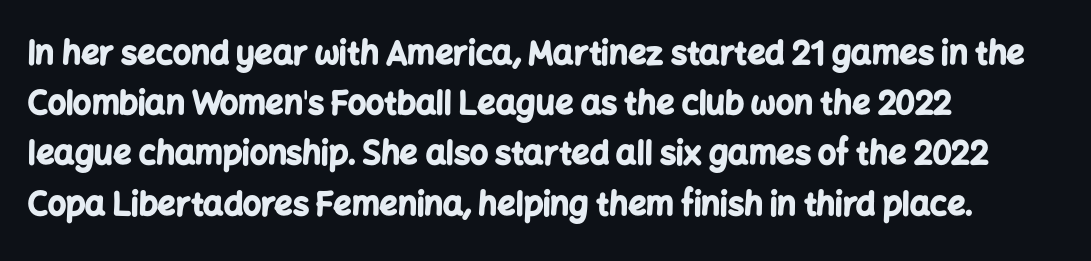
The line texture is even and compact thanks to regular tracking. Line starts are locked; line ends wander. The rendering uses natural spacing where letterforms have individual widths. Compared with typical paragraphs, the rows here are spaced about the same. This is the regular roman posture of the typeface.
